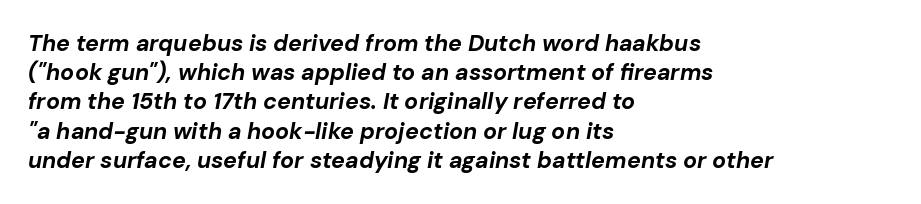
Q: Is the text bold? A: Yes.
Q: Is the text italic (slanted)? A: Yes, it leans right by about 10 degrees.
Q: Is the text underlined? A: No.
Q: How is the paragraph aligned? A: Left-aligned.
Q: Is the spacing between letters normal or unusually wide? A: Normal.
Q: Is the spacing between lines tight, normal or loose? A: Normal.
